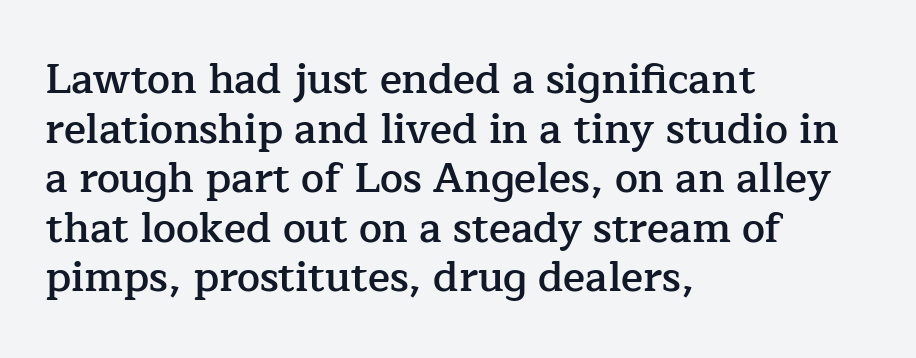
The ragged edge is on the right, which tells us the setting is flush left. Each word holds together tightly as a unit, with standard inter-letter gaps. Each letter keeps its own natural width here, so spacing adapts to shape. Check where the strokes stop: tiny serifs finish them off. Clear beneath every line of the passage.
